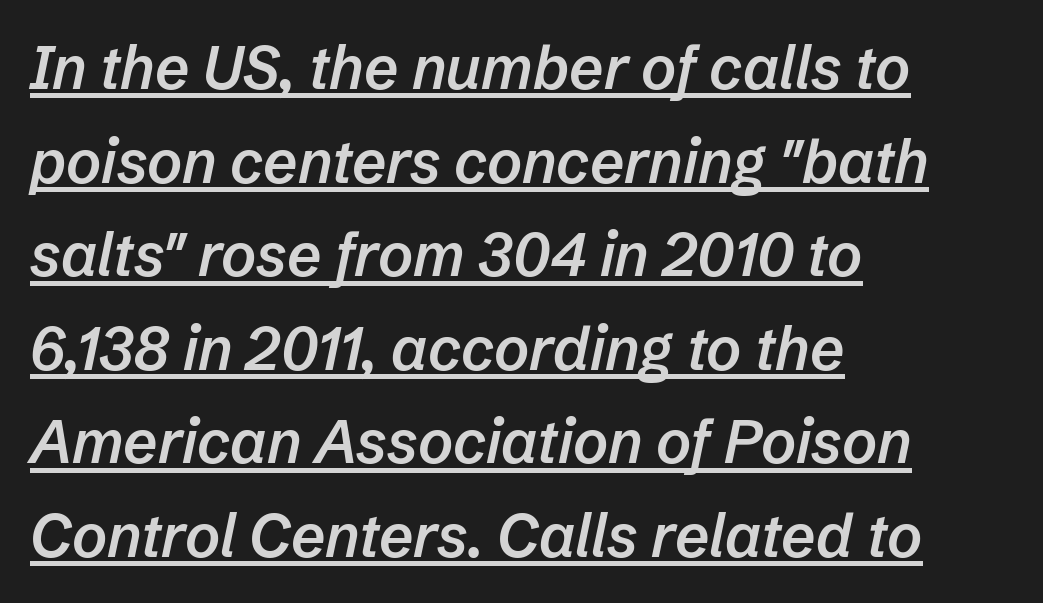
{"italic": "yes", "lean": "right", "slant_degrees": 12, "bold": "semi", "weight": "semibold", "width": "normal", "stroke_contrast": "low", "x_height": "medium", "monospaced": "no", "underline": "yes", "align": "left", "line_spacing": "normal", "line_spacing_ratio": 1.56, "letter_spacing": "normal", "letter_spacing_em": 0.0, "glyph_px": 60}
